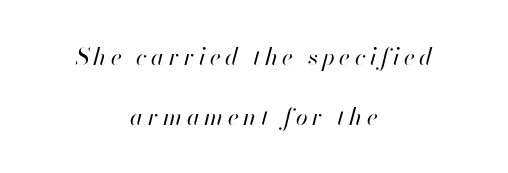
Bare-footed words on every line. Designer's note — italics engaged. Short and long lines alike share a common midpoint. No chunkiness to these letters — they're not bold. Widely set lines give the paragraph a tall, airy silhouette.
